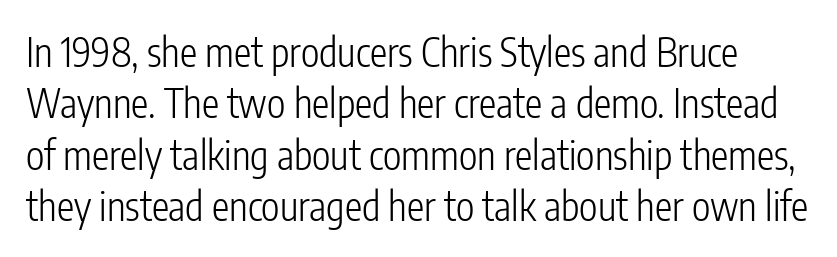
Q: Is the text bold? A: No.
Q: Is the text italic (slanted)? A: No, it is upright.
Q: Is the typeface a serif or a sans-serif typeface? A: Sans-serif.
Q: Is the text underlined? A: No.
Q: Is the spacing between letters normal or unusually wide? A: Normal.
Q: Is the spacing between lines tight, normal or loose? A: Normal.
Q: Width (condensed, normal, or wide)? A: Condensed.
Q: Stroke contrast? A: Low.
Q: x-height? A: Medium.
Q: Monospaced? A: No.
